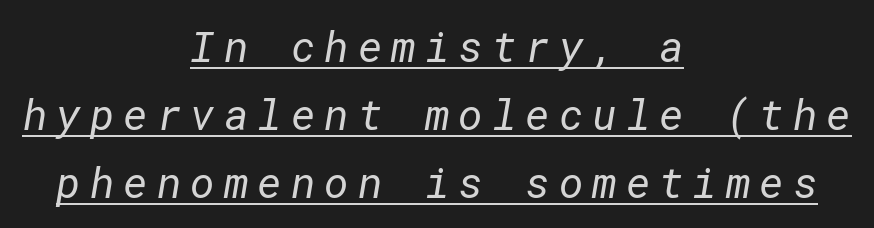
Q: Is the text bold? A: No.
Q: Is the typeface a serif or a sans-serif typeface? A: Sans-serif.
Q: Is the text underlined? A: Yes.
Q: How is the paragraph aligned? A: Centered.
Q: Is the spacing between letters normal or unusually wide? A: Unusually wide.
Q: Is the spacing between lines tight, normal or loose? A: Normal.
Q: Width (condensed, normal, or wide)? A: Normal.
Q: Stroke contrast? A: Low.
Q: x-height? A: Medium.
